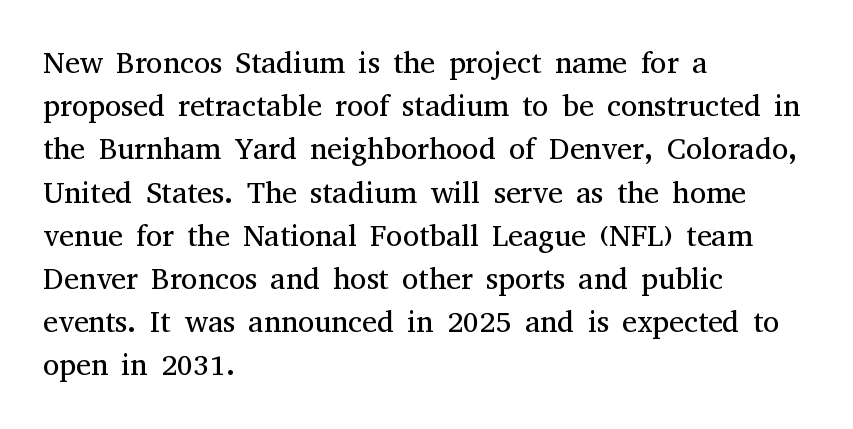
Q: Is the text bold? A: No.
Q: Is the text italic (slanted)? A: No, it is upright.
Q: Is the typeface a serif or a sans-serif typeface? A: Serif.
Q: Is the text underlined? A: No.
Q: How is the paragraph aligned? A: Left-aligned.
Q: Is the spacing between letters normal or unusually wide? A: Normal.
Q: Is the spacing between lines tight, normal or loose? A: Normal.
Q: Width (condensed, normal, or wide)? A: Normal.
Q: Stroke contrast? A: Medium.
Q: x-height? A: Medium.
Q: Monospaced? A: No.
